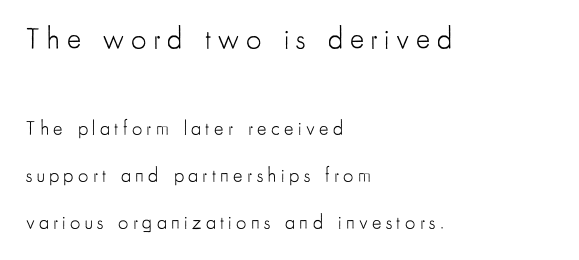
The image shows 30 px light, condensed sans-serif type, upright; set left-aligned, loose line spacing (2.34x), unusually wide letter spacing (+0.22 em), not underlined; the first (top) block is 1.5x larger; low stroke contrast and a small x-height.
